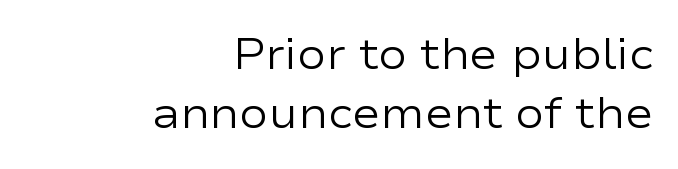
Q: Is the text bold? A: No.
Q: Is the text italic (slanted)? A: No, it is upright.
Q: Is the typeface a serif or a sans-serif typeface? A: Sans-serif.
Q: Is the text underlined? A: No.
Q: How is the paragraph aligned? A: Right-aligned.
Q: Is the spacing between letters normal or unusually wide? A: Normal.
Q: Is the spacing between lines tight, normal or loose? A: Normal.
Q: Width (condensed, normal, or wide)? A: Wide.
Q: Stroke contrast? A: Low.
Q: x-height? A: Medium.
Q: Monospaced? A: No.
